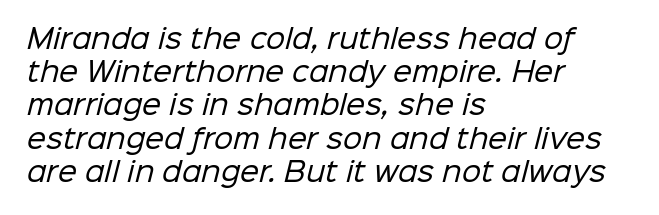
Left-aligned paragraph, ragged on the right. No word sits above an underline. This sample uses plain, unmodified letter spacing. No letter is thick-stroked: the sample isn't bold.
